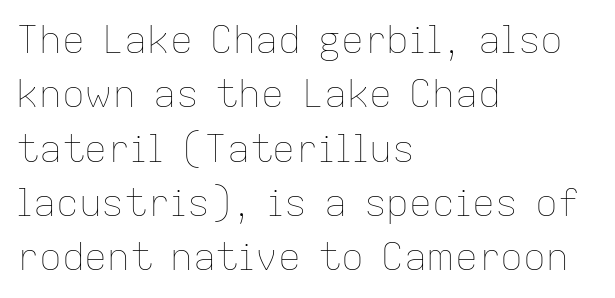
{"italic": "no", "bold": "no", "weight": "thin", "width": "normal", "stroke_contrast": "low", "x_height": "medium", "monospaced": "no", "underline": "no", "align": "left", "line_spacing": "normal", "line_spacing_ratio": 1.43, "letter_spacing": "normal", "letter_spacing_em": 0.0, "glyph_px": 38}
